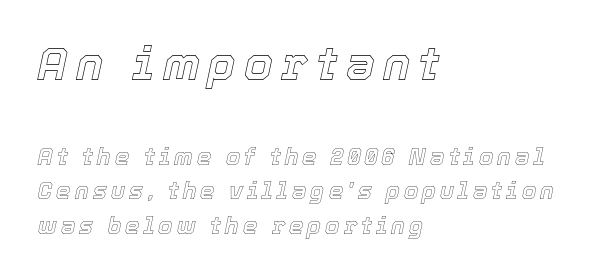
The image shows 46 px text type, italic (leaning right); set left-aligned, normal line spacing (1.5x), not underlined; the first (top) block is 2.0x larger; a medium x-height.
